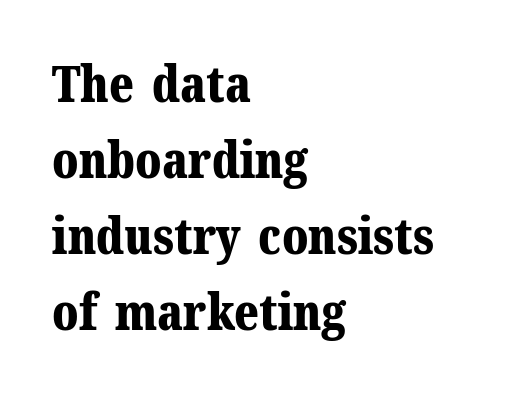
The rendering shows small feet on the letterforms — a serif design. The type sits square on the baseline with zero lean. These lines sit exactly where default settings would place them. The passage shown is not underscored anywhere. I'd describe the lettering as bold — thick and assertive.
